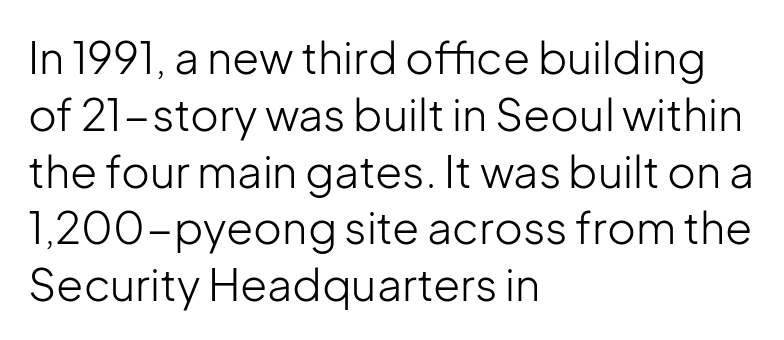
This is not heavy type; no bold has been used. The rendering shows plain stroke endings on the letterforms — a sans-serif design. Notice how descenders clear the ascenders below comfortably — that's standard leading. You could not count columns in this text — the font is proportionally spaced.
